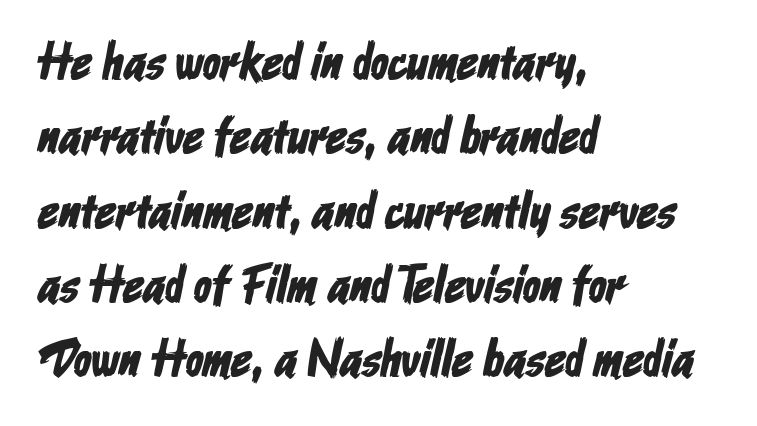
The image shows 52 px condensed sans-serif type; set left-aligned, normal line spacing (1.43x), normal letter spacing, not underlined; low stroke contrast and a medium x-height.
